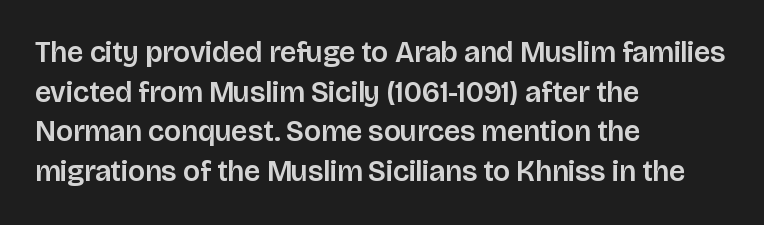
Q: Is the text italic (slanted)? A: No, it is upright.
Q: Is the typeface a serif or a sans-serif typeface? A: Sans-serif.
Q: Is the text underlined? A: No.
Q: How is the paragraph aligned? A: Left-aligned.
Q: Is the spacing between letters normal or unusually wide? A: Normal.
Q: Is the spacing between lines tight, normal or loose? A: Normal.
Q: Width (condensed, normal, or wide)? A: Normal.
Q: Stroke contrast? A: Low.
Q: x-height? A: Large.
Q: Monospaced? A: No.
